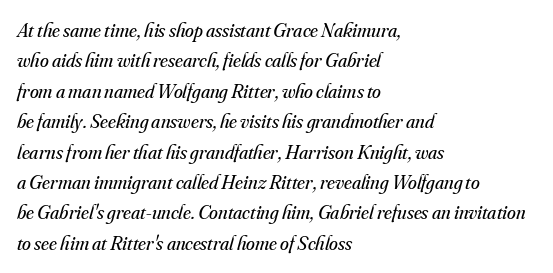
The image shows 20 px text type, italic (leaning right); set left-aligned, normal line spacing (1.52x), normal letter spacing, not underlined.
